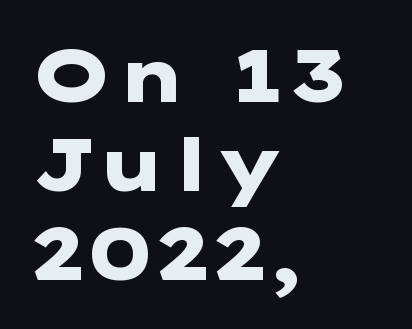
The image shows 73 px heavy, wide sans-serif type, upright; set left-aligned, line spacing 1.22x, normal letter spacing, not underlined; low stroke contrast and a medium x-height.
